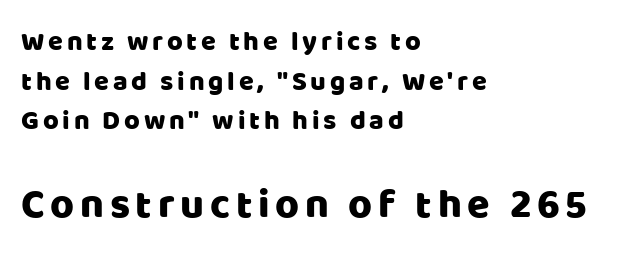
The image shows 41 px sans-serif type, upright; set left-aligned, normal line spacing (1.47x), not underlined; the second (bottom) block is 1.52x larger; low stroke contrast and a large x-height.
